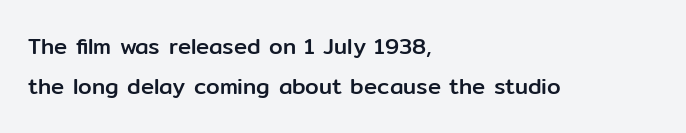
{"italic": "no", "underline": "no", "align": "left", "line_spacing_ratio": 1.83, "letter_spacing": "normal", "letter_spacing_em": 0.0, "glyph_px": 22}
